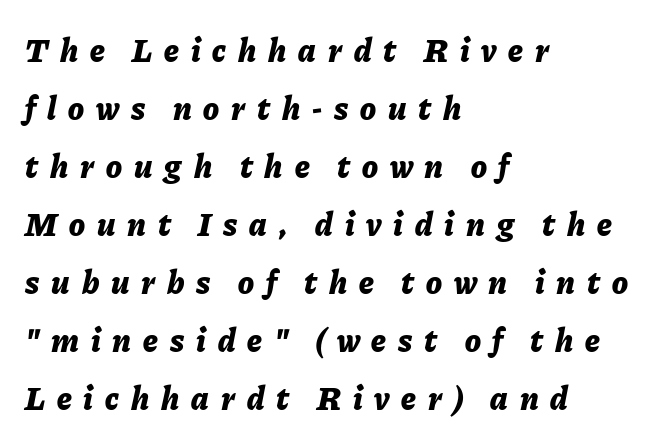
It's the slanting kind of type. Underline: absent. Tracking here is generous; glyphs stand well apart from one another. Stroke thickness is high; the sample reads as a true bold. These lines are rendered in a variable-pitch font.
